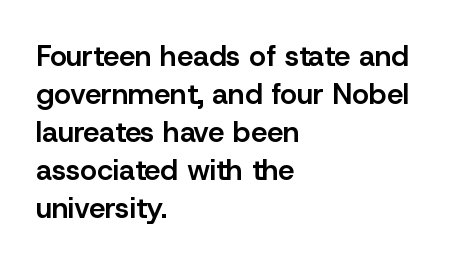
The image shows 29 px semibold sans-serif type, upright; set left-aligned, normal line spacing (1.31x), normal letter spacing, not underlined; low stroke contrast and a medium x-height.
